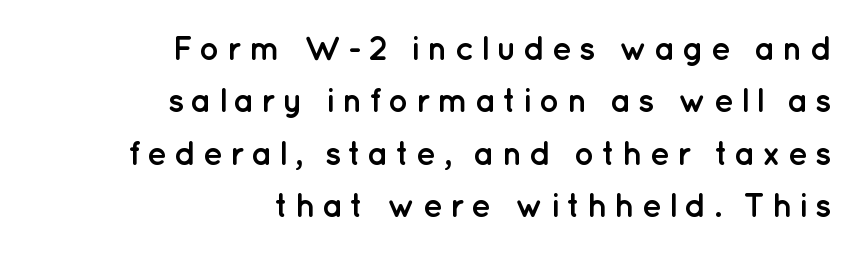
{"serif": "no", "italic": "no", "bold": "yes", "weight": "semibold", "width": "normal", "stroke_contrast": "low", "x_height": "medium", "monospaced": "no", "underline": "no", "align": "right", "line_spacing": "normal", "line_spacing_ratio": 1.54, "glyph_px": 34}
